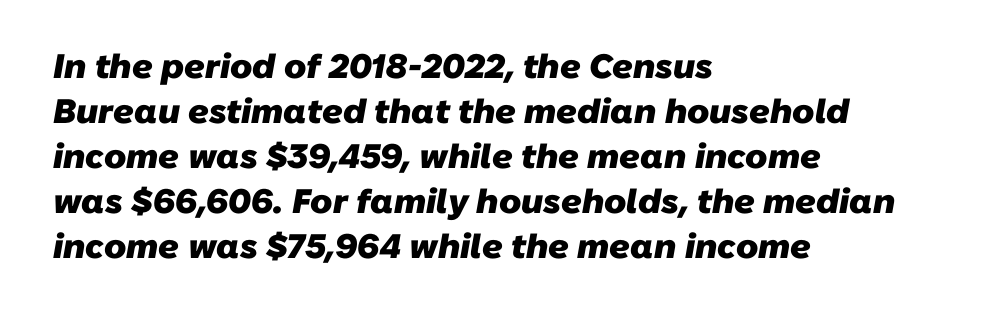
{"serif": "no", "bold": "yes", "weight": "heavy", "width": "normal", "stroke_contrast": "low", "x_height": "medium", "monospaced": "no", "underline": "no", "align": "left", "line_spacing": "normal", "line_spacing_ratio": 1.32, "letter_spacing": "normal", "letter_spacing_em": 0.0, "glyph_px": 34}
